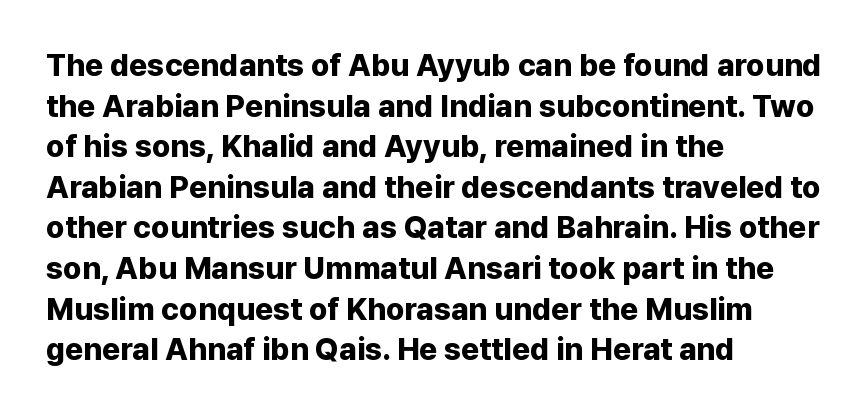
{"serif": "no", "italic": "no", "bold": "yes", "weight": "bold", "width": "normal", "stroke_contrast": "low", "x_height": "medium", "monospaced": "no", "underline": "no", "align": "left", "line_spacing": "normal", "line_spacing_ratio": 1.31, "letter_spacing": "normal", "letter_spacing_em": 0.0, "glyph_px": 31}
